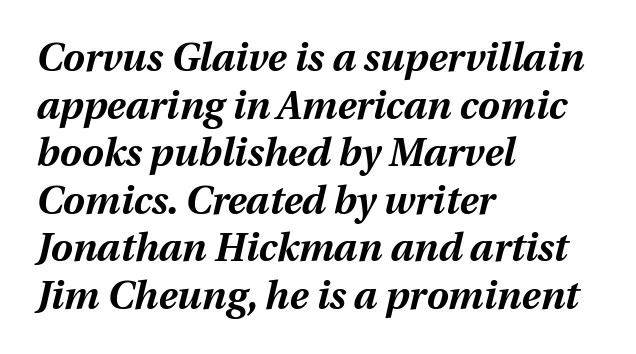
The image shows 39 px bold type, italic (leaning right); set left-aligned, line spacing 1.22x, normal letter spacing, not underlined; medium stroke contrast and a medium x-height.
